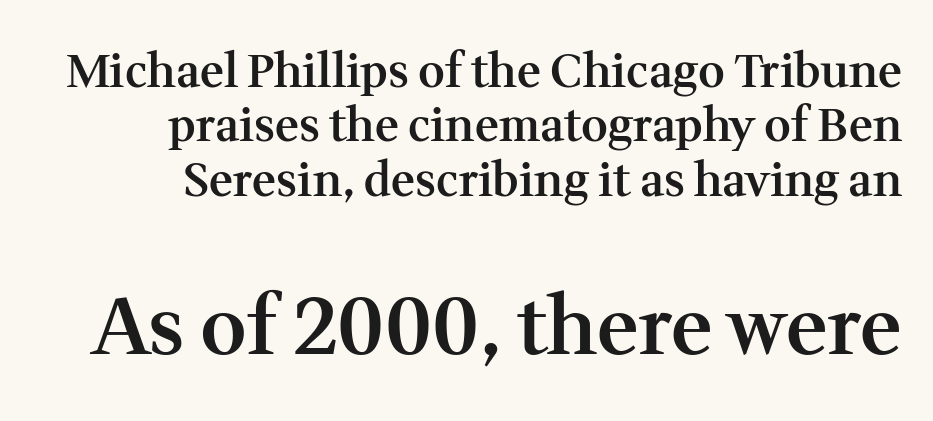
The image shows 80 px semibold serif type, upright; set right-aligned, line spacing 1.18x, normal letter spacing, not underlined; the second (bottom) block is 1.74x larger; medium stroke contrast and a medium x-height.
